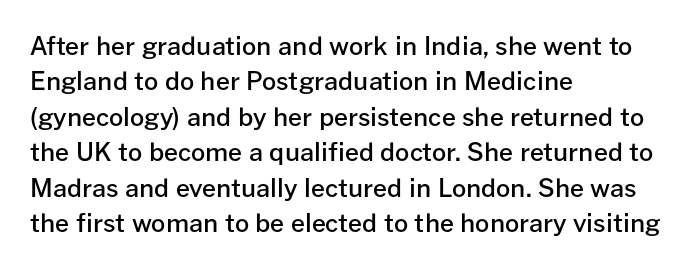
Q: Is the text bold? A: Semi-bold.
Q: Is the text italic (slanted)? A: No, it is upright.
Q: Is the text underlined? A: No.
Q: How is the paragraph aligned? A: Left-aligned.
Q: Is the spacing between letters normal or unusually wide? A: Normal.
Q: Is the spacing between lines tight, normal or loose? A: Normal.
